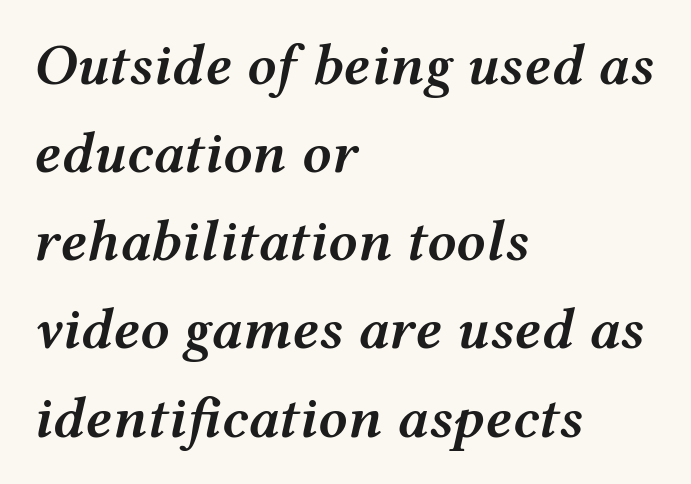
The image shows 58 px semibold, wide type, italic (leaning right); set left-aligned, normal line spacing (1.52x), normal letter spacing, not underlined; medium stroke contrast and a medium x-height.
